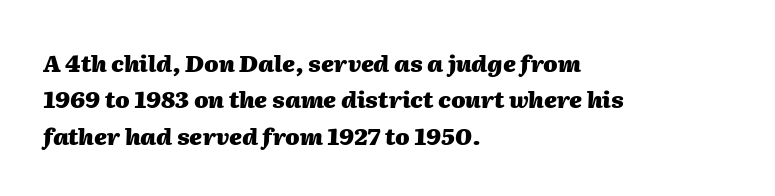
{"italic": "yes", "lean": "right", "slant_degrees": 2, "bold": "yes", "underline": "no", "align": "left", "line_spacing": "normal", "line_spacing_ratio": 1.58, "letter_spacing": "normal", "letter_spacing_em": 0.0, "glyph_px": 23}
